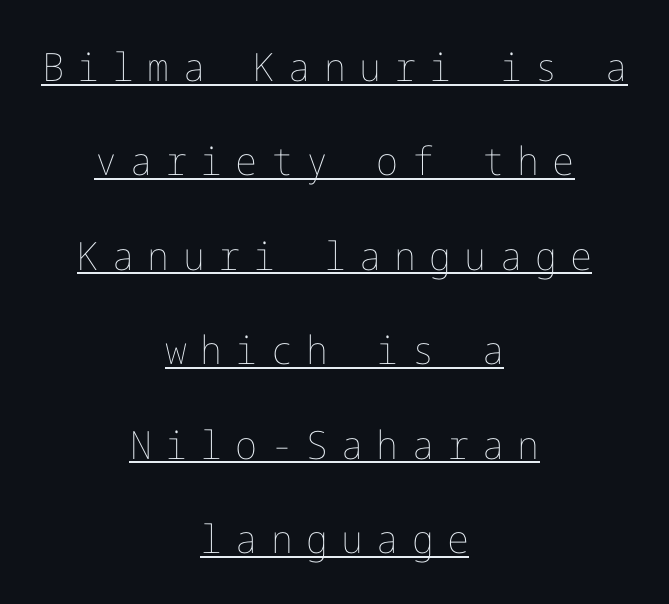
Q: Is the text bold? A: No.
Q: Is the text italic (slanted)? A: No, it is upright.
Q: Is the text underlined? A: Yes.
Q: How is the paragraph aligned? A: Centered.
Q: Is the spacing between letters normal or unusually wide? A: Unusually wide.
Q: Is the spacing between lines tight, normal or loose? A: Loose.
Q: Width (condensed, normal, or wide)? A: Normal.
Q: Stroke contrast? A: Low.
Q: x-height? A: Medium.
